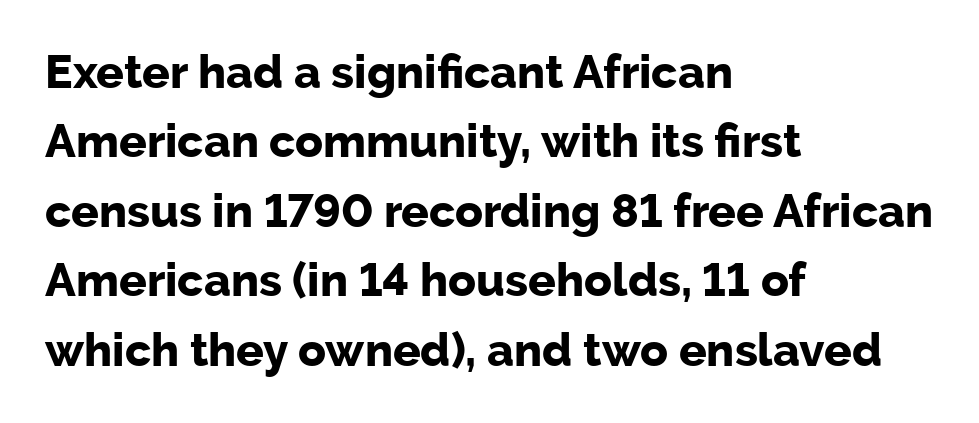
The area under the type is left untouched. Line starts are locked; line ends wander. Italic: no, the glyphs are upright roman. You could not count columns in this text — the font is proportionally spaced.
